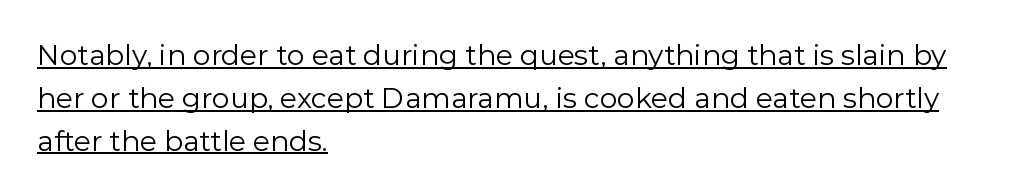
Short note: letters normally spaced. Do the characters align in a grid? No, the font is proportional. Notice how the passage keeps a crisp vertical edge on the left only. A continuous stroke trails under the words, as in a hyperlink. No letter is thick-stroked: the sample isn't bold.
